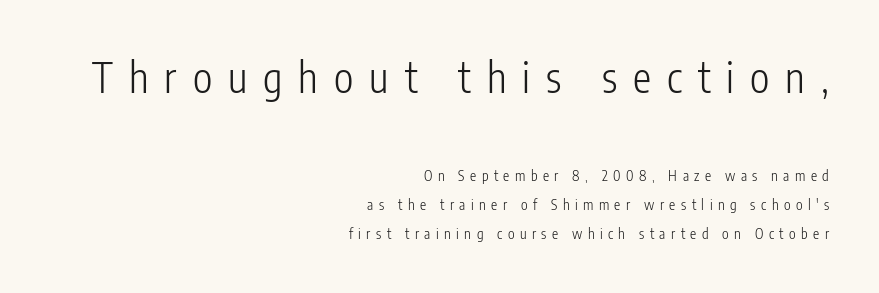
Q: Is the text bold? A: No.
Q: Is the text italic (slanted)? A: No, it is upright.
Q: Is the typeface a serif or a sans-serif typeface? A: Sans-serif.
Q: Is the text underlined? A: No.
Q: How is the paragraph aligned? A: Right-aligned.
Q: Is the spacing between letters normal or unusually wide? A: Unusually wide.
Q: Is the spacing between lines tight, normal or loose? A: Loose.
Q: Which block of text is set in a larger size, the first (top) or the second (bottom)? A: The first (top) one.
Q: Width (condensed, normal, or wide)? A: Condensed.
Q: Stroke contrast? A: Low.
Q: x-height? A: Medium.
Q: Monospaced? A: No.
